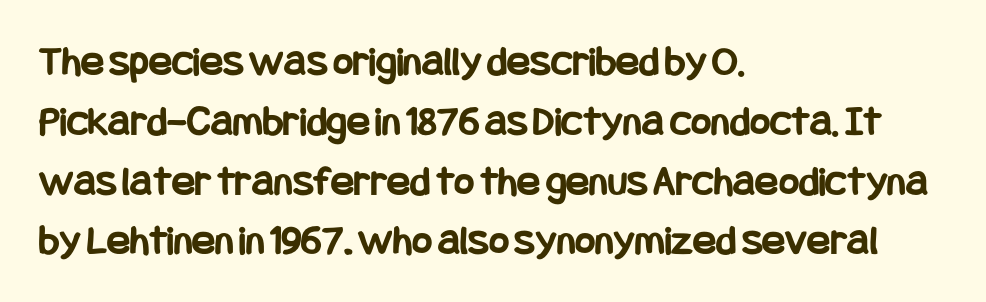
Q: Is the text bold? A: Yes.
Q: Is the text italic (slanted)? A: No, it is upright.
Q: Is the typeface a serif or a sans-serif typeface? A: Sans-serif.
Q: Is the text underlined? A: No.
Q: How is the paragraph aligned? A: Left-aligned.
Q: Is the spacing between letters normal or unusually wide? A: Normal.
Q: Is the spacing between lines tight, normal or loose? A: Normal.
Q: Width (condensed, normal, or wide)? A: Condensed.
Q: Stroke contrast? A: Low.
Q: x-height? A: Large.
